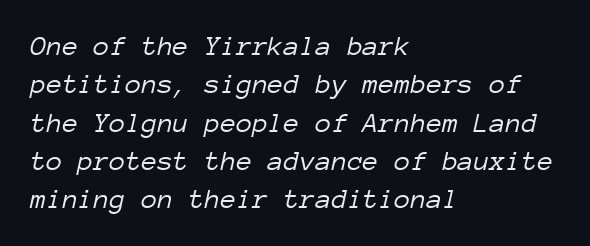
{"italic": "yes", "lean": "right", "slant_degrees": 12, "bold": "no", "weight": "light", "width": "normal", "stroke_contrast": "low", "x_height": "medium", "monospaced": "yes", "underline": "no", "align": "left", "line_spacing": "normal", "line_spacing_ratio": 1.32, "letter_spacing": "normal", "letter_spacing_em": 0.0, "glyph_px": 29}
